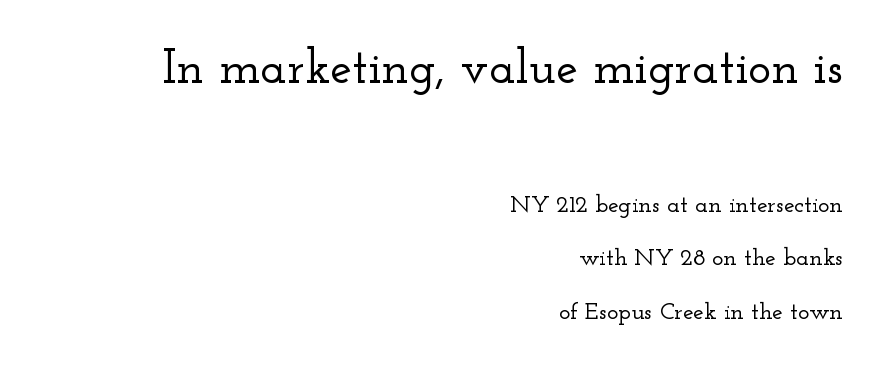
Q: Is the text italic (slanted)? A: No, it is upright.
Q: Is the typeface a serif or a sans-serif typeface? A: Serif.
Q: Is the text underlined? A: No.
Q: How is the paragraph aligned? A: Right-aligned.
Q: Is the spacing between letters normal or unusually wide? A: Normal.
Q: Is the spacing between lines tight, normal or loose? A: Loose.
Q: Which block of text is set in a larger size, the first (top) or the second (bottom)? A: The first (top) one.
Q: Width (condensed, normal, or wide)? A: Wide.
Q: Stroke contrast? A: Low.
Q: x-height? A: Small.
Q: Monospaced? A: No.
